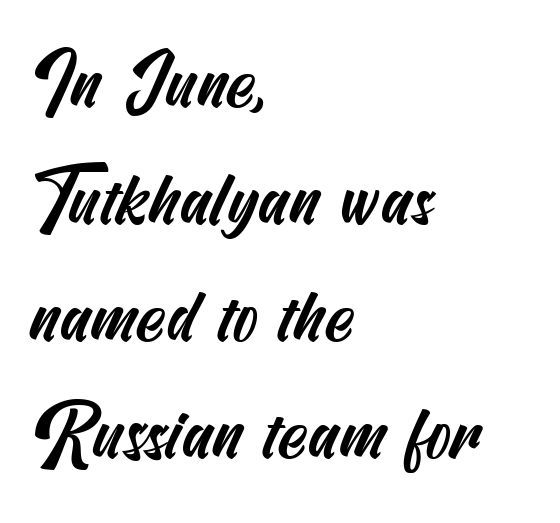
The image shows 74 px condensed sans-serif type; set left-aligned, normal line spacing (1.58x), normal letter spacing, not underlined; medium stroke contrast and a small x-height.
